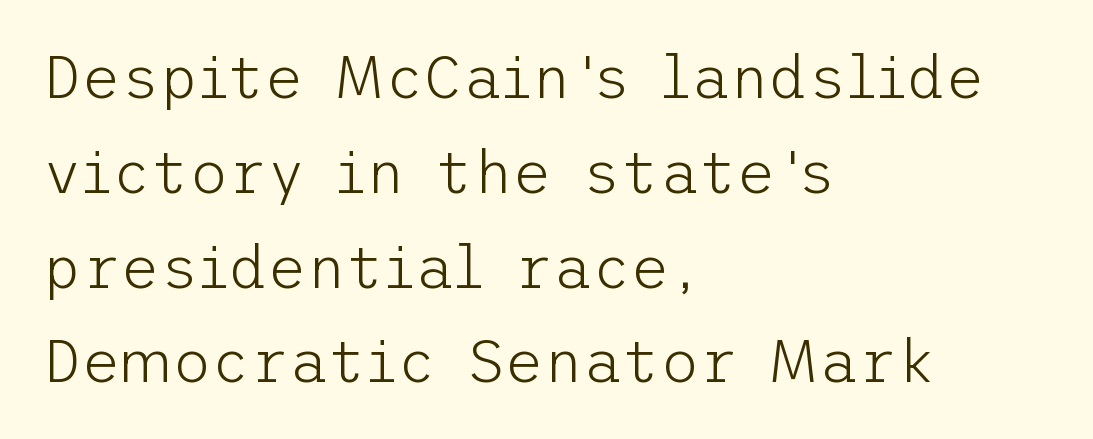
Q: Is the text bold? A: No.
Q: Is the text italic (slanted)? A: No, it is upright.
Q: Is the typeface a serif or a sans-serif typeface? A: Sans-serif.
Q: Is the text underlined? A: No.
Q: How is the paragraph aligned? A: Left-aligned.
Q: Is the spacing between letters normal or unusually wide? A: Normal.
Q: Is the spacing between lines tight, normal or loose? A: Normal.
Q: Width (condensed, normal, or wide)? A: Normal.
Q: Stroke contrast? A: Low.
Q: x-height? A: Medium.
